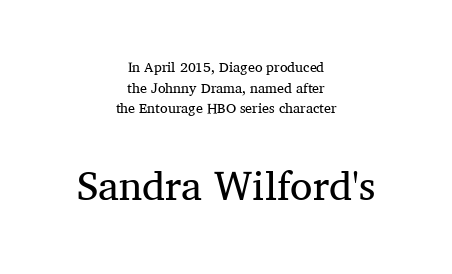
Q: Is the text bold? A: No.
Q: Is the text italic (slanted)? A: No, it is upright.
Q: Is the typeface a serif or a sans-serif typeface? A: Serif.
Q: Is the text underlined? A: No.
Q: How is the paragraph aligned? A: Centered.
Q: Is the spacing between letters normal or unusually wide? A: Normal.
Q: Is the spacing between lines tight, normal or loose? A: Normal.
Q: Which block of text is set in a larger size, the first (top) or the second (bottom)? A: The second (bottom) one.
Q: Width (condensed, normal, or wide)? A: Normal.
Q: Stroke contrast? A: Medium.
Q: x-height? A: Medium.
Q: Monospaced? A: No.
